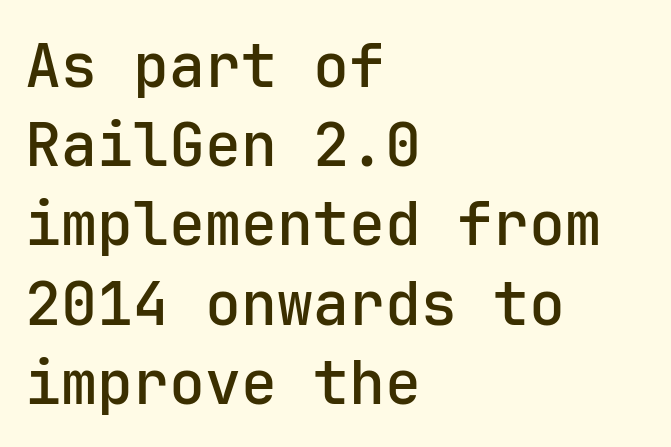
Q: Is the text bold? A: Semi-bold.
Q: Is the text italic (slanted)? A: No, it is upright.
Q: Is the typeface a serif or a sans-serif typeface? A: Sans-serif.
Q: Is the text underlined? A: No.
Q: How is the paragraph aligned? A: Left-aligned.
Q: Is the spacing between letters normal or unusually wide? A: Normal.
Q: Is the spacing between lines tight, normal or loose? A: Normal.
Q: Width (condensed, normal, or wide)? A: Normal.
Q: Stroke contrast? A: Low.
Q: x-height? A: Medium.
